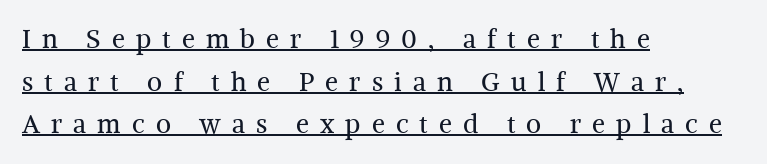
The image shows 26 px text type, upright; set left-aligned, normal line spacing (1.64x), unusually wide letter spacing (+0.43 em), underlined.
